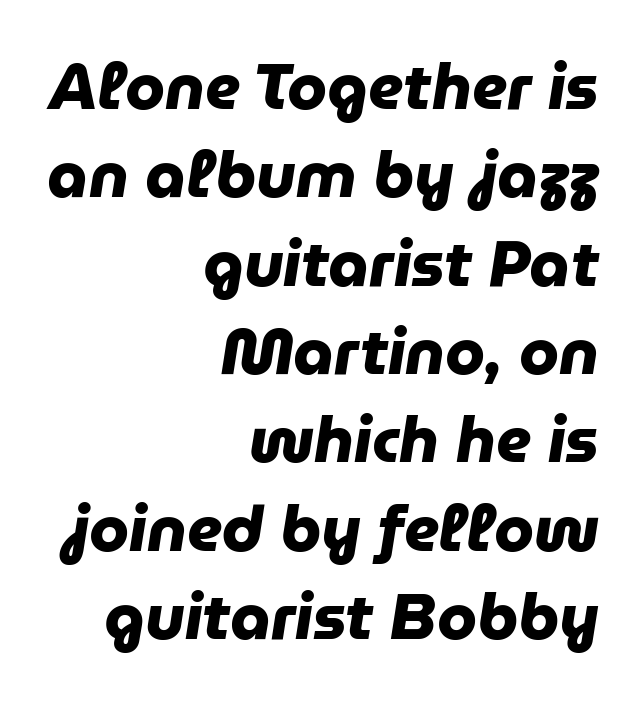
The image shows 64 px heavy sans-serif type; set right-aligned, normal line spacing (1.38x), normal letter spacing, not underlined; low stroke contrast and a medium x-height.
